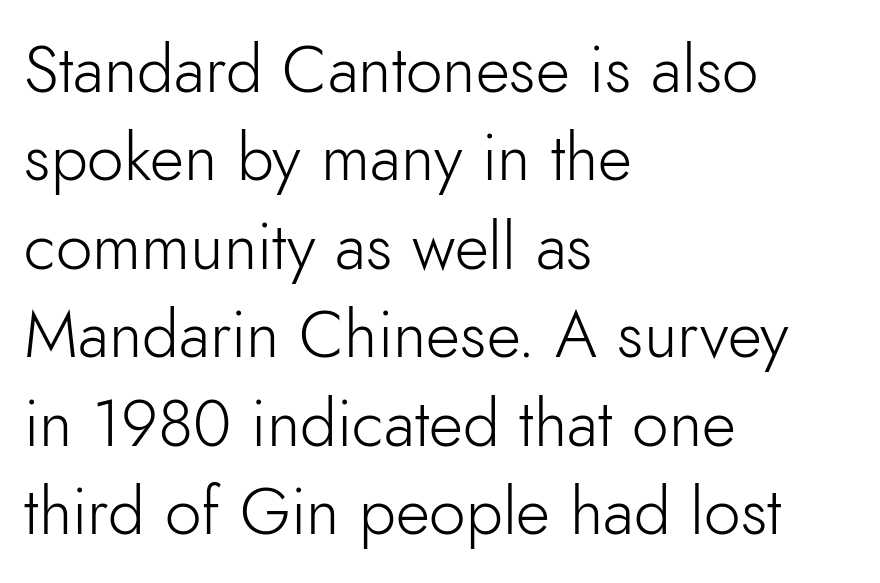
Words appear dense and cohesive because spacing is normal. Rows of type keep a routine distance in the vertical direction. These lines stack with their left ends in a neat column. Bold? No — there's no thickening of the strokes. The letters advance in unequal steps, a hallmark of proportional type.
